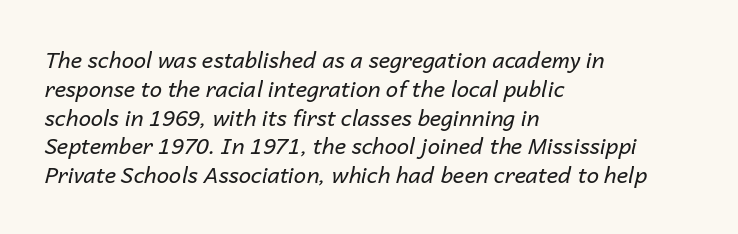
When letters slant like this, we call the style italic. The type is set solid horizontally, with unmodified tracking. Letters rest on an invisible, unmarked baseline. Weight class: somewhere from thin through regular. What's the leading like? Ordinary, nothing unusual.
